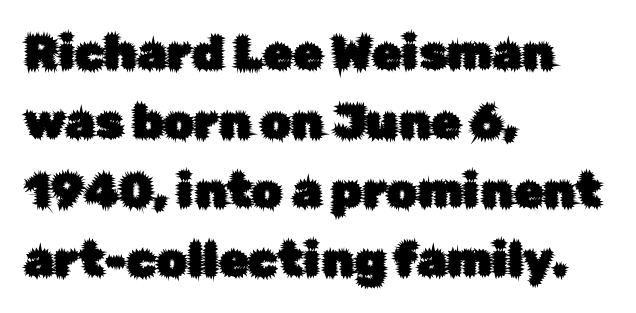
{"serif": "no", "italic": "no", "width": "normal", "stroke_contrast": "low", "x_height": "medium", "monospaced": "no", "underline": "no", "align": "left", "line_spacing": "normal", "line_spacing_ratio": 1.44, "letter_spacing": "normal", "letter_spacing_em": 0.0, "glyph_px": 48}
